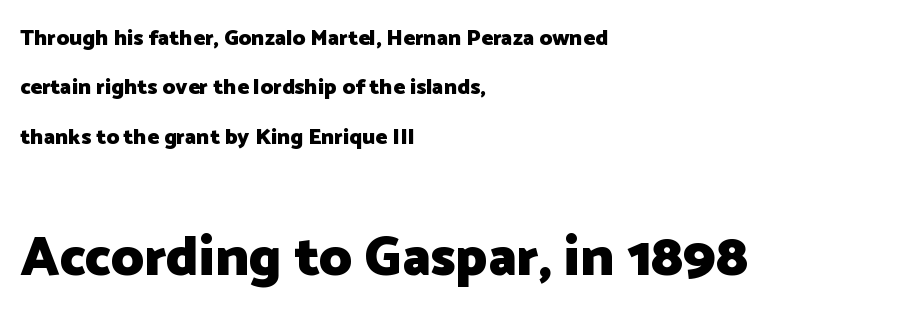
Honestly, the letter spacing is just normal — you wouldn't notice it. Set as a true bold cut, around the 700 mark. A student would call this left alignment; a typographer would say flush left, rag right. The face used here is proportionally spaced, like ordinary book or web type.
